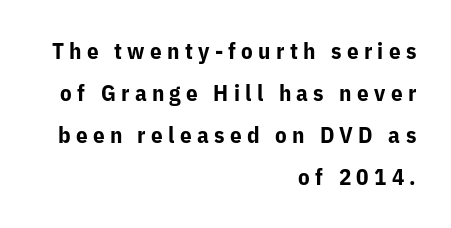
Letter spacing: wide. Stroke thickness is high; the sample reads as a true bold. It's the straight-up-and-down kind of type. Type without underlining. Caption: multi-line text, flush right, ragged left.
